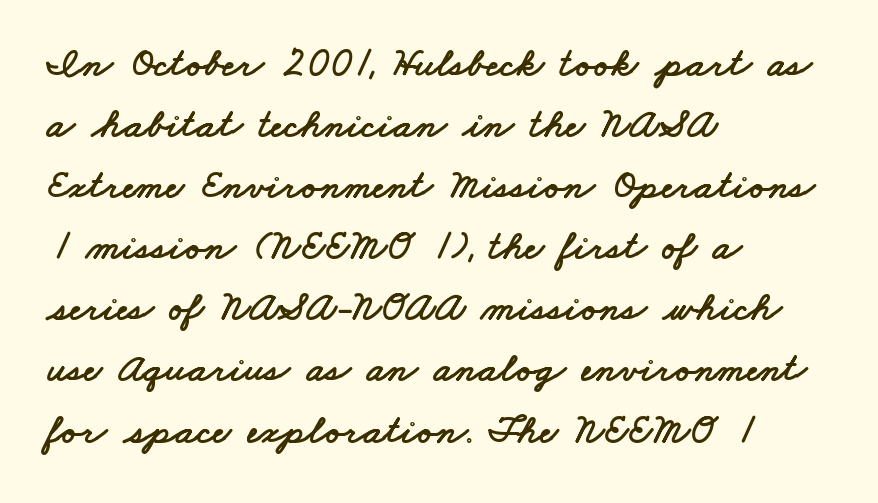
Q: Is the typeface a serif or a sans-serif typeface? A: Sans-serif.
Q: Is the text underlined? A: No.
Q: How is the paragraph aligned? A: Left-aligned.
Q: Is the spacing between letters normal or unusually wide? A: Normal.
Q: Is the spacing between lines tight, normal or loose? A: Normal.
Q: Width (condensed, normal, or wide)? A: Wide.
Q: Stroke contrast? A: Low.
Q: x-height? A: Small.
Q: Monospaced? A: No.
